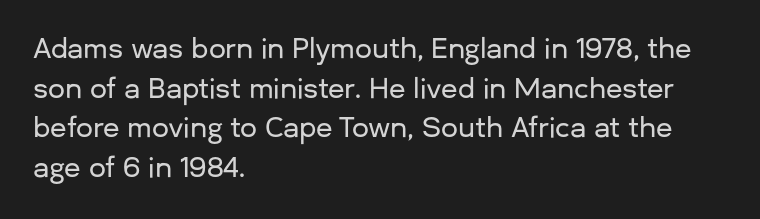
{"italic": "no", "underline": "no", "align": "left", "line_spacing": "normal", "line_spacing_ratio": 1.47, "letter_spacing": "normal", "letter_spacing_em": 0.0, "glyph_px": 27}
